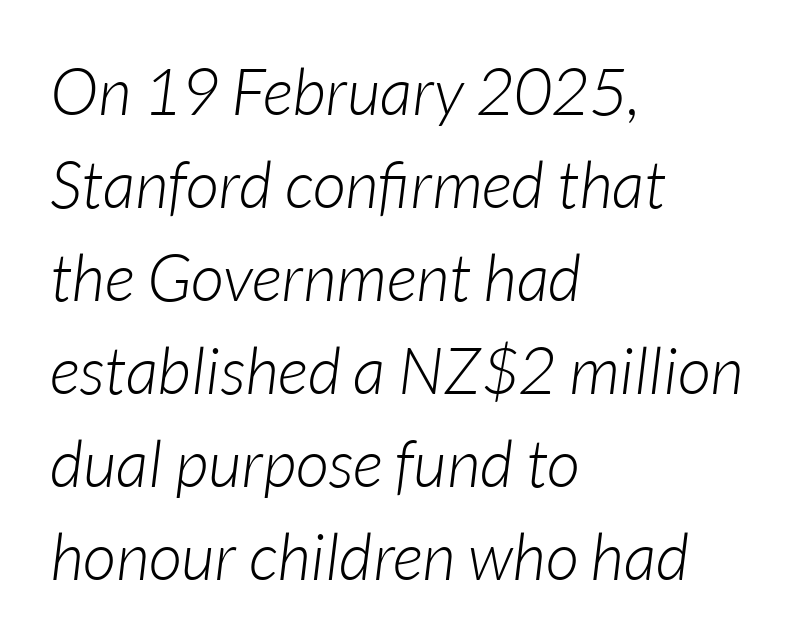
{"italic": "yes", "lean": "right", "slant_degrees": 7, "bold": "no", "weight": "light", "width": "normal", "stroke_contrast": "low", "x_height": "medium", "monospaced": "no", "underline": "no", "align": "left", "line_spacing": "normal", "line_spacing_ratio": 1.43, "letter_spacing": "normal", "letter_spacing_em": 0.0, "glyph_px": 65}
